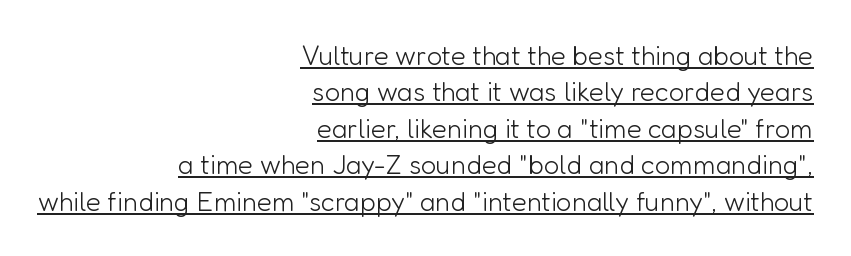
Q: Is the text bold? A: No.
Q: Is the text italic (slanted)? A: No, it is upright.
Q: Is the text underlined? A: Yes.
Q: How is the paragraph aligned? A: Right-aligned.
Q: Is the spacing between letters normal or unusually wide? A: Normal.
Q: Is the spacing between lines tight, normal or loose? A: Normal.
